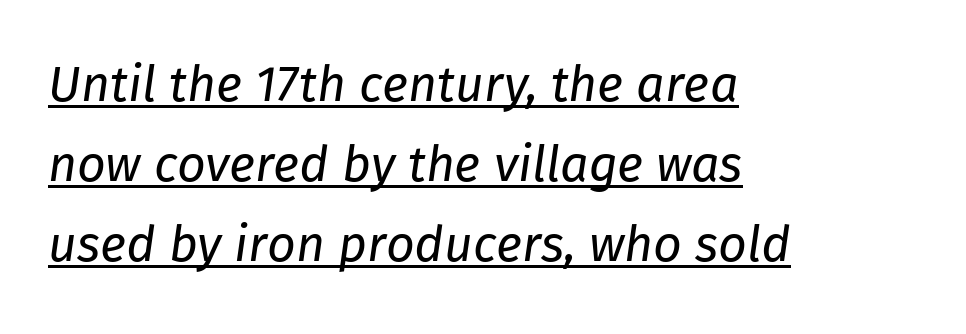
This sample carries an underscore along the baseline area. The paragraph has a hard left edge and a soft right edge. Whoever set this chose a conventional vertical rhythm. These lines are rendered in a variable-pitch font.
